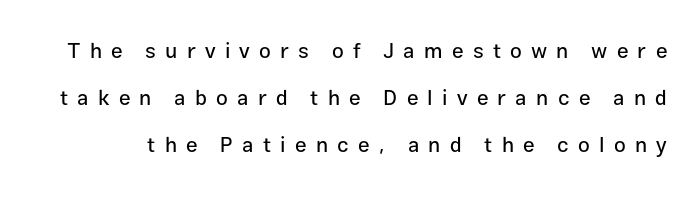
{"italic": "no", "underline": "no", "line_spacing": "loose", "line_spacing_ratio": 2.25, "letter_spacing": "wide", "letter_spacing_em": 0.44, "glyph_px": 21}
